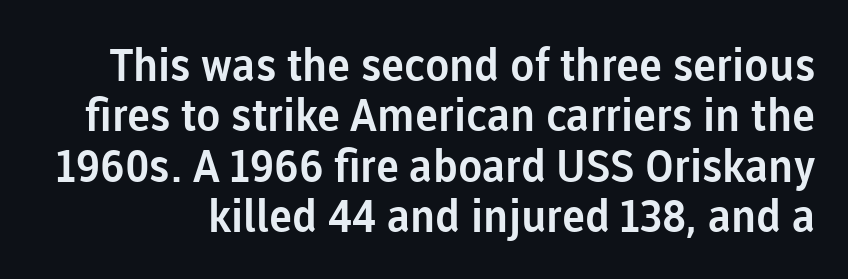
Q: Is the text italic (slanted)? A: No, it is upright.
Q: Is the typeface a serif or a sans-serif typeface? A: Sans-serif.
Q: Is the text underlined? A: No.
Q: Is the spacing between letters normal or unusually wide? A: Normal.
Q: Is the spacing between lines tight, normal or loose? A: Tight.
Q: Width (condensed, normal, or wide)? A: Normal.
Q: Stroke contrast? A: Low.
Q: x-height? A: Medium.
Q: Monospaced? A: No.
